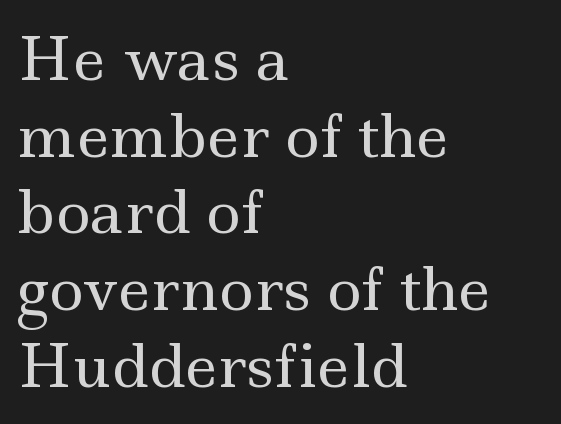
{"serif": "yes", "italic": "no", "bold": "no", "weight": "regular", "width": "wide", "x_height": "small", "monospaced": "no", "underline": "no", "align": "left", "line_spacing": "normal", "line_spacing_ratio": 1.3, "letter_spacing": "normal", "letter_spacing_em": 0.0, "glyph_px": 59}
